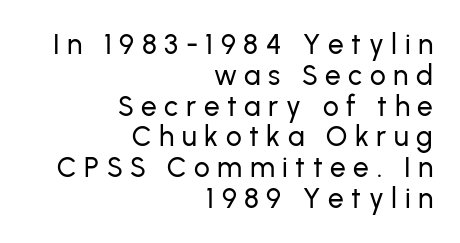
{"serif": "no", "italic": "no", "width": "normal", "stroke_contrast": "low", "x_height": "medium", "monospaced": "no", "underline": "no", "align": "right", "line_spacing": "tight", "line_spacing_ratio": 1.1, "letter_spacing": "wide", "letter_spacing_em": 0.27, "glyph_px": 28}
